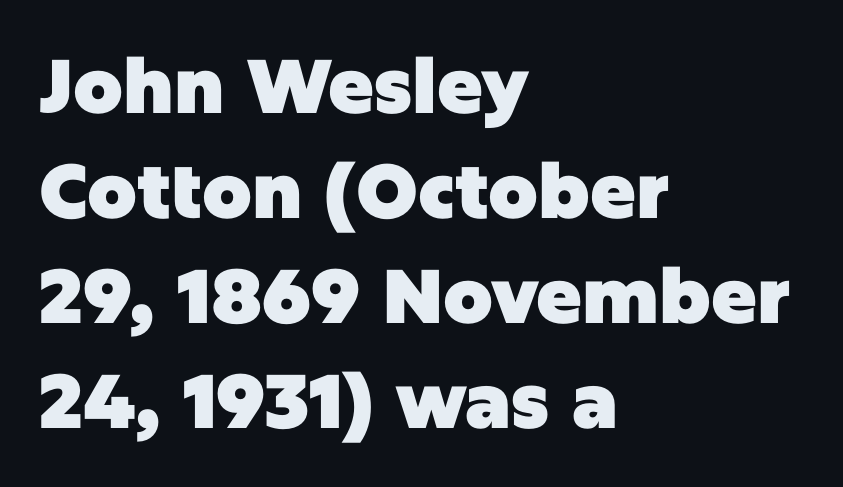
Q: Is the text bold? A: Yes.
Q: Is the text italic (slanted)? A: No, it is upright.
Q: Is the typeface a serif or a sans-serif typeface? A: Sans-serif.
Q: Is the text underlined? A: No.
Q: How is the paragraph aligned? A: Left-aligned.
Q: Is the spacing between letters normal or unusually wide? A: Normal.
Q: Is the spacing between lines tight, normal or loose? A: Normal.
Q: Width (condensed, normal, or wide)? A: Normal.
Q: Stroke contrast? A: Low.
Q: x-height? A: Large.
Q: Monospaced? A: No.
